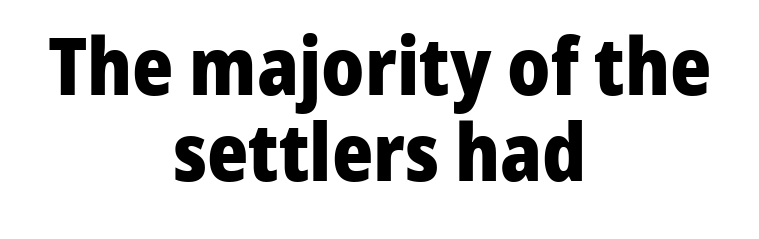
Q: Is the text bold? A: Yes.
Q: Is the text italic (slanted)? A: No, it is upright.
Q: Is the typeface a serif or a sans-serif typeface? A: Sans-serif.
Q: Is the text underlined? A: No.
Q: How is the paragraph aligned? A: Centered.
Q: Is the spacing between letters normal or unusually wide? A: Normal.
Q: Is the spacing between lines tight, normal or loose? A: Tight.
Q: Width (condensed, normal, or wide)? A: Normal.
Q: Stroke contrast? A: Low.
Q: x-height? A: Medium.
Q: Monospaced? A: No.
